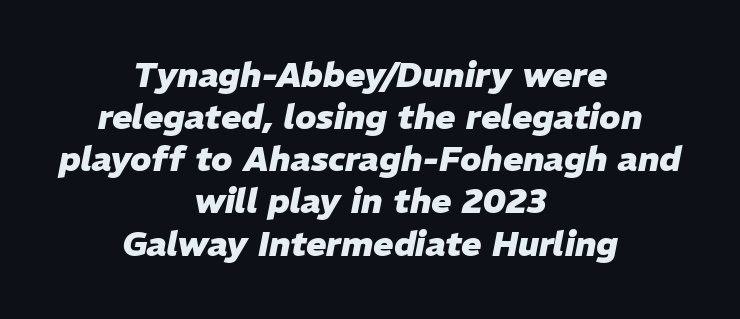
Posture: slanted. The glyphs are unaccompanied by any horizontal stroke below them. The passage shown is typed in a proportional face where columns would drift. The text block is weighted toward neither margin, spreading evenly from the middle. How are the letters spaced? Ordinarily, with no added tracking.
